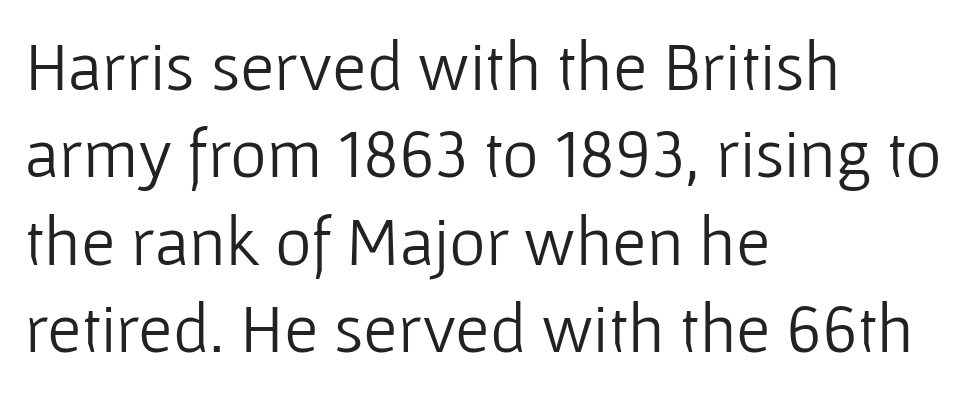
Q: Is the text bold? A: No.
Q: Is the text italic (slanted)? A: No, it is upright.
Q: Is the typeface a serif or a sans-serif typeface? A: Sans-serif.
Q: Is the text underlined? A: No.
Q: How is the paragraph aligned? A: Left-aligned.
Q: Is the spacing between letters normal or unusually wide? A: Normal.
Q: Is the spacing between lines tight, normal or loose? A: Normal.
Q: Width (condensed, normal, or wide)? A: Normal.
Q: Stroke contrast? A: Low.
Q: x-height? A: Medium.
Q: Monospaced? A: No.
